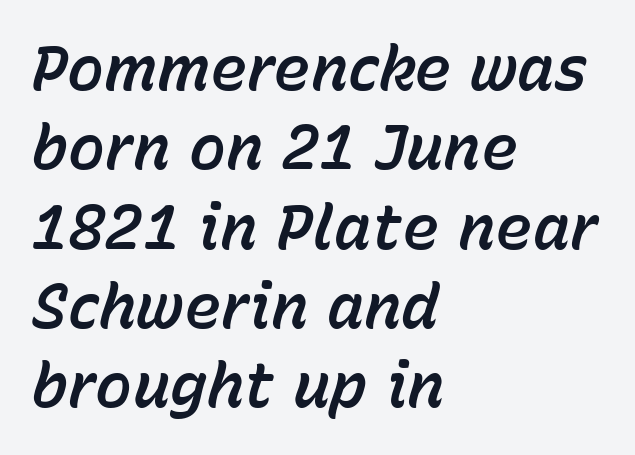
The image shows 62 px text type, italic (leaning right); set left-aligned, normal line spacing (1.28x), normal letter spacing, not underlined; low stroke contrast and a medium x-height.
